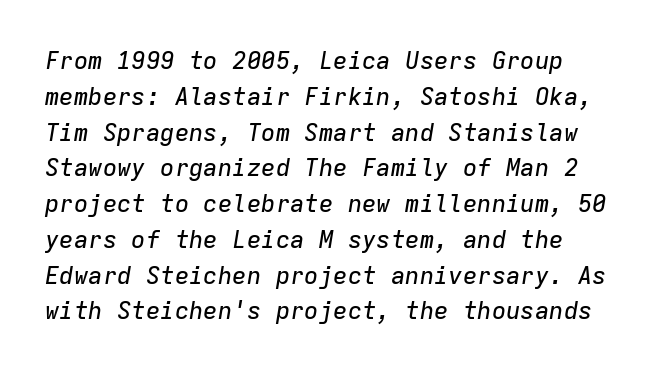
{"italic": "yes", "lean": "right", "slant_degrees": 9, "underline": "no", "align": "left", "line_spacing": "normal", "line_spacing_ratio": 1.49, "letter_spacing": "normal", "letter_spacing_em": 0.0, "glyph_px": 24}
